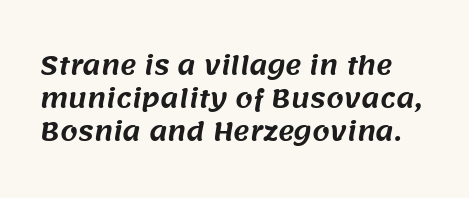
Q: Is the text underlined? A: No.
Q: Is the spacing between letters normal or unusually wide? A: Normal.
Q: Is the spacing between lines tight, normal or loose? A: Normal.
